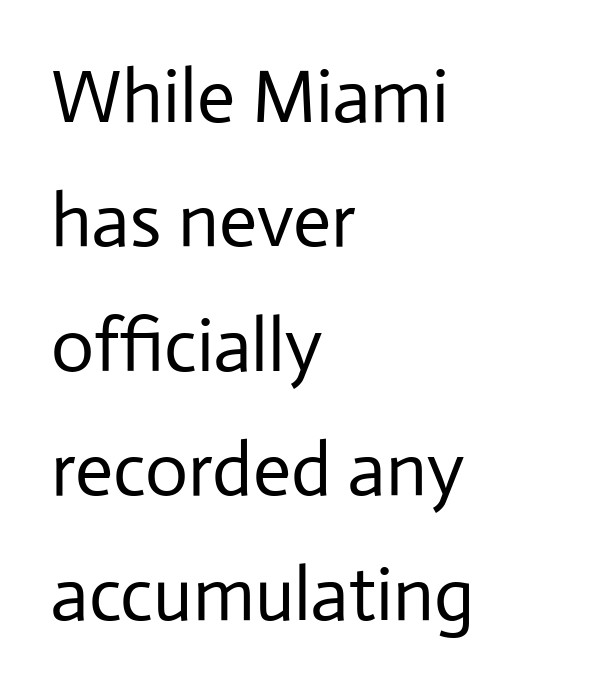
The image shows 75 px regular-weight sans-serif type, upright; set left-aligned, normal line spacing (1.66x), normal letter spacing, not underlined; low stroke contrast and a medium x-height.
